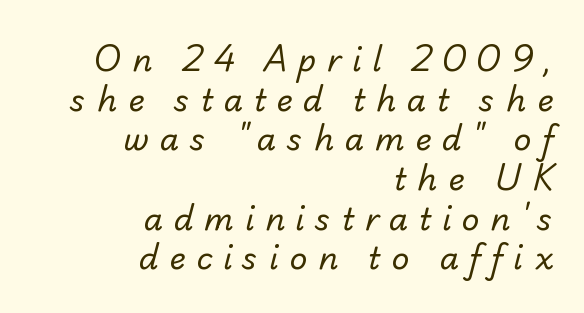
Nothing sits at the stroke ends, so this counts as sans-serif. Is there much room between lines? A standard amount, neither cramped nor airy. The rendering uses natural spacing where letterforms have individual widths. Caption: expanded tracking, letters set apart. The rendering anchors every line to the right-hand side.
